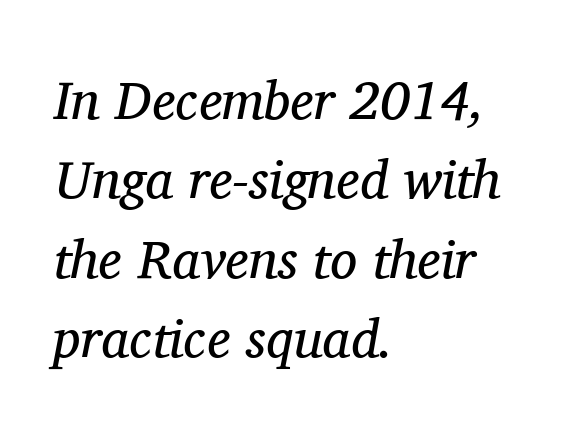
Serif or sans? Serif — the stroke terminals have little feet. Stems here are at most as thick as an everyday book face. Regular leading. If you drew a line through each stem, it would be angled. Underlining? Definitely not there.
